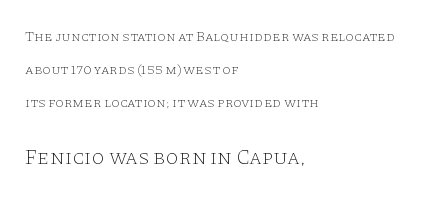
The strokes carry an ordinary text weight at most. These lines stand farther apart than default settings would place them. There is no visible air inserted between adjacent glyphs. No word sits above an underline.
